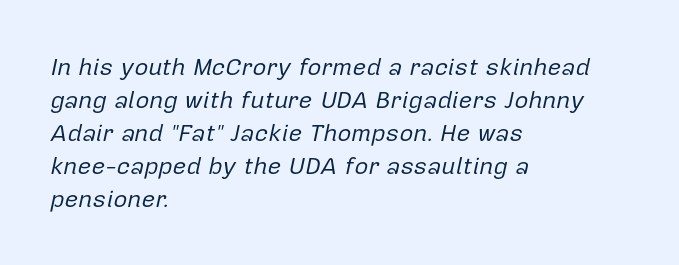
{"italic": "yes", "lean": "right", "slant_degrees": 12, "bold": "no", "underline": "no", "align": "left", "line_spacing": "normal", "line_spacing_ratio": 1.37, "letter_spacing": "normal", "letter_spacing_em": 0.0, "glyph_px": 24}
